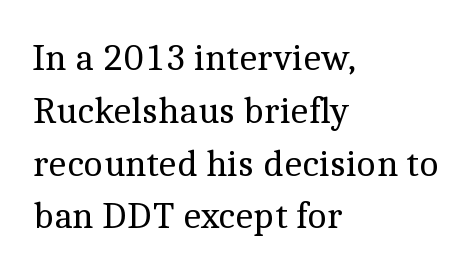
The image shows 38 px regular-weight serif type, upright; set left-aligned, normal line spacing (1.39x), normal letter spacing, not underlined; a medium x-height.
